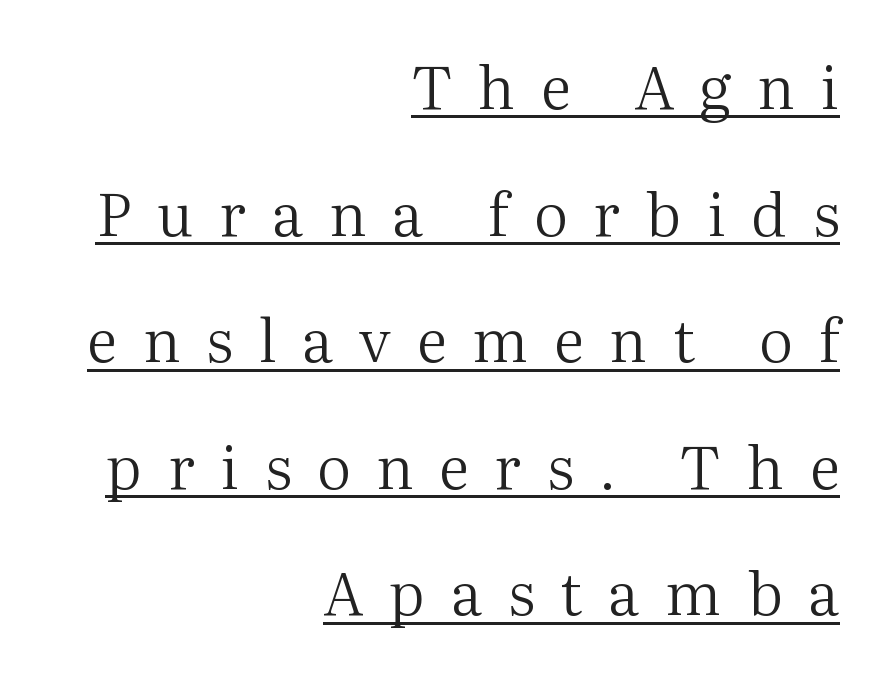
{"serif": "yes", "italic": "no", "bold": "no", "weight": "regular", "width": "normal", "stroke_contrast": "medium", "x_height": "medium", "monospaced": "no", "underline": "yes", "align": "right", "line_spacing": "loose", "line_spacing_ratio": 2.11, "letter_spacing": "wide", "letter_spacing_em": 0.43, "glyph_px": 60}
